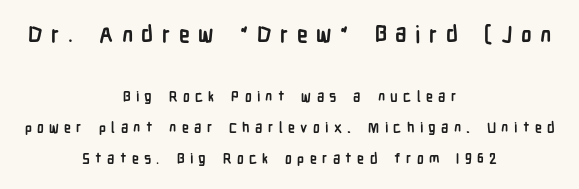
The image shows 22 px bold type, upright; set centered, loose line spacing (2.2x), unusually wide letter spacing (+0.38 em), not underlined; the first (top) block is 1.57x larger.
